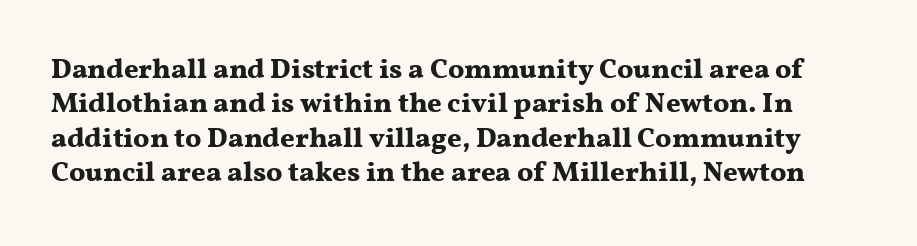
The image shows 28 px bold, wide serif type, upright; set line spacing 1.23x, normal letter spacing, not underlined; medium stroke contrast and a medium x-height.
